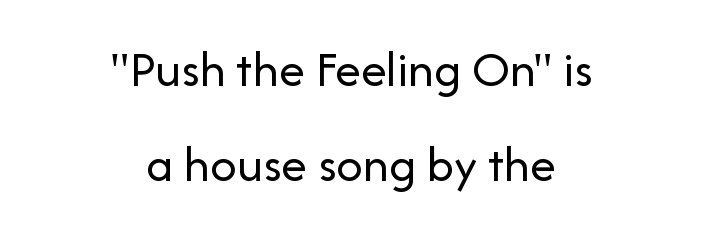
{"serif": "no", "italic": "no", "bold": "no", "weight": "regular", "width": "normal", "stroke_contrast": "low", "x_height": "medium", "monospaced": "no", "underline": "no", "align": "center", "line_spacing_ratio": 1.82, "letter_spacing": "normal", "letter_spacing_em": 0.0, "glyph_px": 52}
